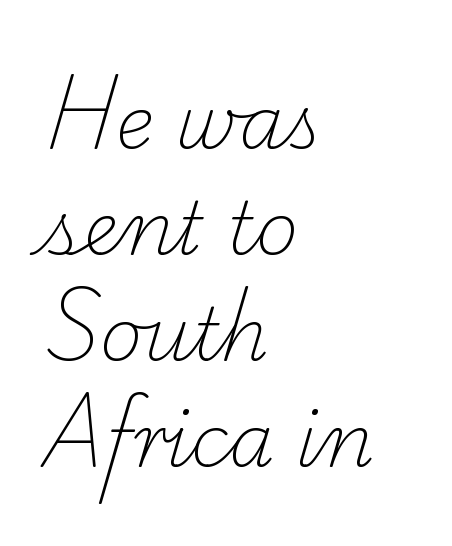
Observe the serifs anchoring each vertical stroke in this sample. The letters advance in unequal steps, a hallmark of proportional type. Regular leading. Think standard paragraph weight, or any step lighter than that.
